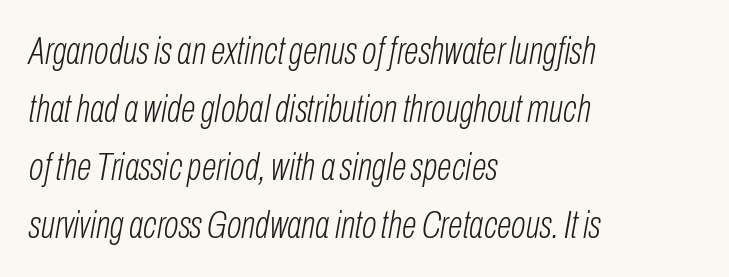
The image shows 39 px light, condensed type, italic (leaning right); set left-aligned, normal line spacing (1.49x), normal letter spacing, not underlined; low stroke contrast and a medium x-height.
